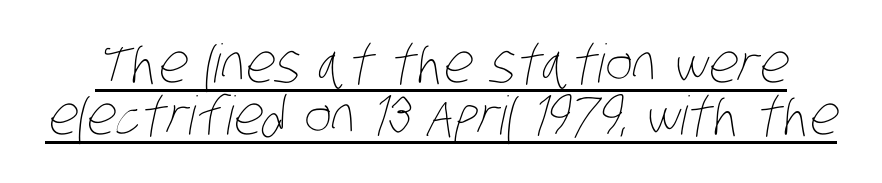
The image shows 53 px thin, condensed type; set tight line spacing (0.99x), normal letter spacing, underlined; low stroke contrast and a large x-height.
